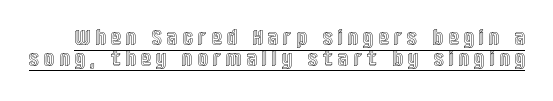
The image shows 21 px text type, upright; set tight line spacing (0.98x), unusually wide letter spacing (+0.3 em), underlined.
